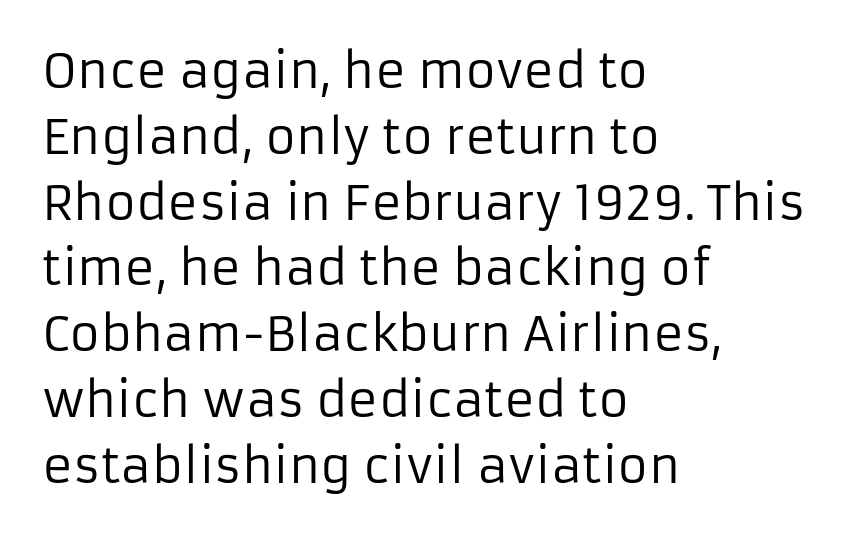
Q: Is the text bold? A: No.
Q: Is the text italic (slanted)? A: No, it is upright.
Q: Is the typeface a serif or a sans-serif typeface? A: Sans-serif.
Q: Is the text underlined? A: No.
Q: How is the paragraph aligned? A: Left-aligned.
Q: Is the spacing between letters normal or unusually wide? A: Normal.
Q: Is the spacing between lines tight, normal or loose? A: Normal.
Q: Width (condensed, normal, or wide)? A: Normal.
Q: Stroke contrast? A: Low.
Q: x-height? A: Medium.
Q: Monospaced? A: No.
